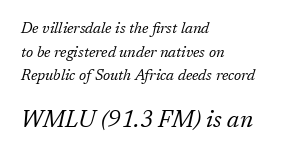
A quiet, ordinary-to-light weight characterises the typeface. The passage shown is not underscored anywhere. Here the glyphs are tracked normally, forming tight word shapes. Line spacing here is normal. Compared with ordinary roman type, these characters are visibly tilted. The paragraph has a hard left edge and a soft right edge.
